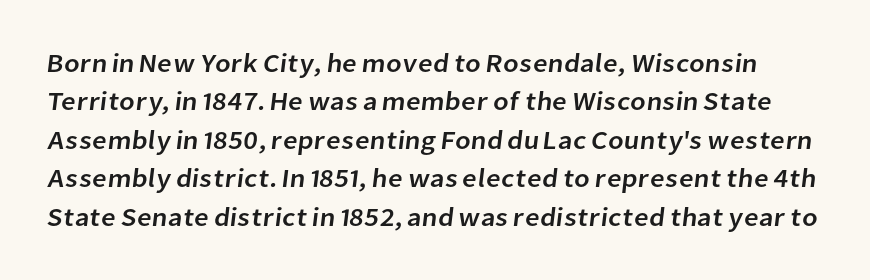
The leading is moderate, giving the passage an even texture. What stands out about the letter spacing? Nothing — it is the standard amount. Descender tails drop into unmarked territory.
